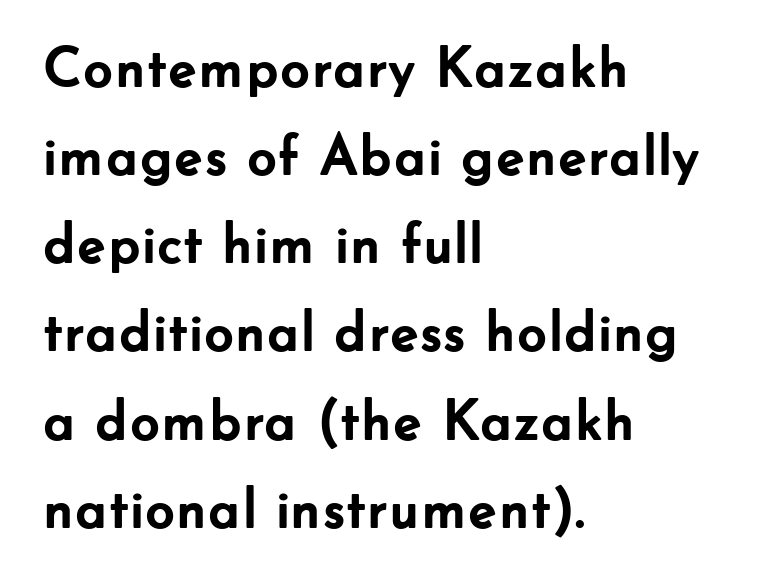
{"serif": "no", "italic": "no", "bold": "yes", "weight": "semibold", "width": "normal", "stroke_contrast": "low", "x_height": "small", "monospaced": "no", "underline": "no", "align": "left", "line_spacing": "normal", "line_spacing_ratio": 1.52, "letter_spacing": "normal", "letter_spacing_em": 0.0, "glyph_px": 58}
